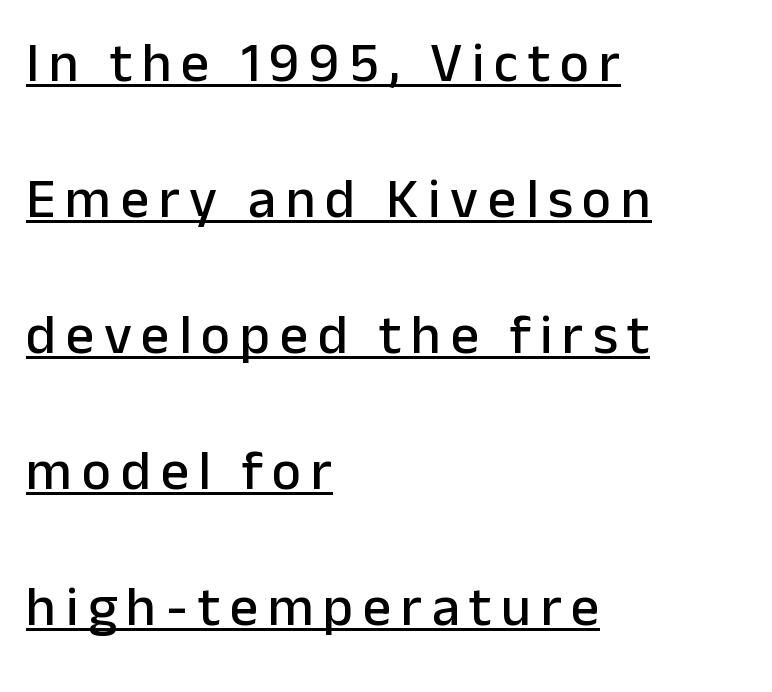
This is sans-serif lettering, the kind often seen on screens and signage. Nope, not italic — everything's standing straight. Short and long lines alike share a common starting point at left. Glance below the letters and you will spot a drawn line. The rendering uses natural spacing where letterforms have individual widths.
